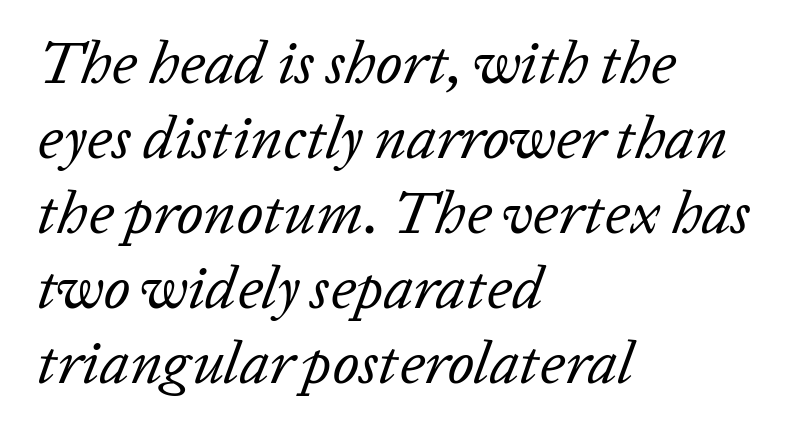
Words float on clear page, feet unadorned. These lines sit exactly where default settings would place them. The letters advance in unequal steps, a hallmark of proportional type. Layout note: lines flush left. Nothing heavy about these letters — not bold at all.
